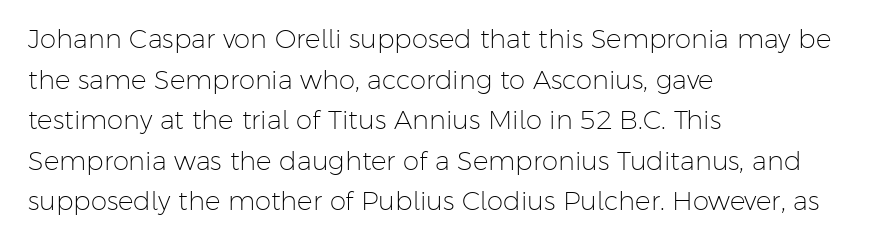
The image shows 26 px text type, upright; set left-aligned, normal line spacing (1.56x), normal letter spacing, not underlined.
